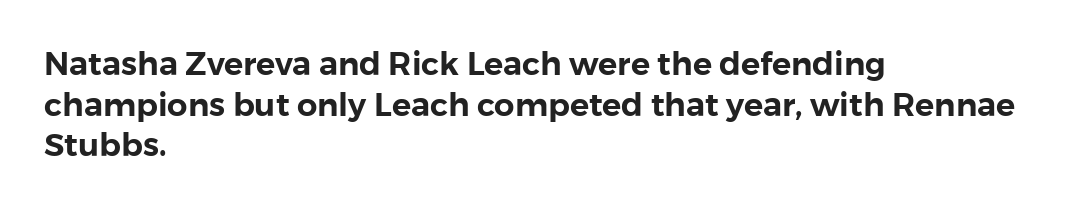
Which margin do the lines hug? The left one — the right edge is uneven. Tracking value appears to be zero — textbook default spacing. The typeface chosen for these lines omits serifs. It's the straight-up-and-down kind of type.
